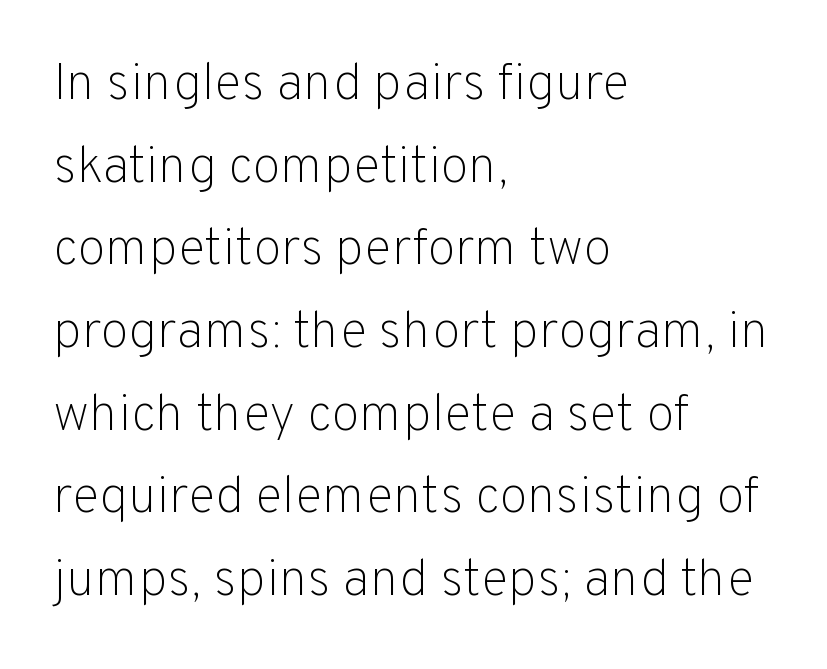
Leftover space on each line is placed entirely after the last word. This is roman type, the default non-slanted kind. The designer went with a sans here, leaving each stem footless. Whoever set this chose a conventional vertical rhythm.
